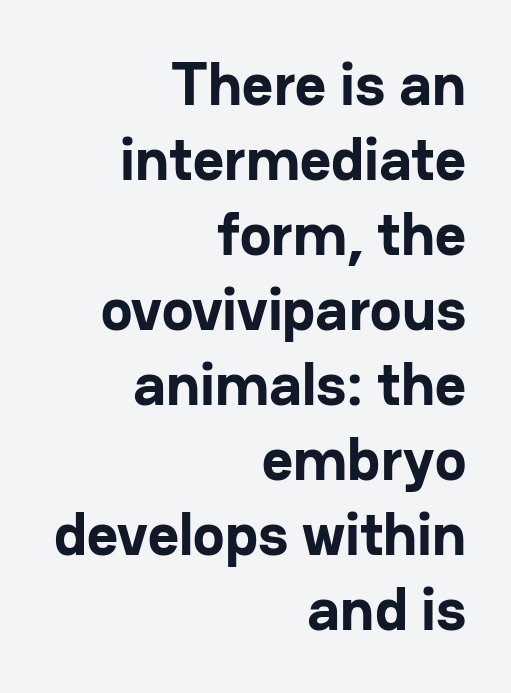
Q: Is the text bold? A: Yes.
Q: Is the text italic (slanted)? A: No, it is upright.
Q: Is the typeface a serif or a sans-serif typeface? A: Sans-serif.
Q: Is the text underlined? A: No.
Q: How is the paragraph aligned? A: Right-aligned.
Q: Is the spacing between letters normal or unusually wide? A: Normal.
Q: Is the spacing between lines tight, normal or loose? A: Normal.
Q: Width (condensed, normal, or wide)? A: Normal.
Q: Stroke contrast? A: Low.
Q: x-height? A: Medium.
Q: Monospaced? A: No.
